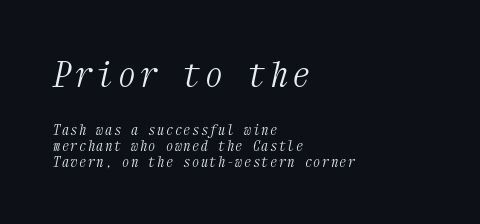
{"serif": "yes", "italic": "yes", "lean": "right", "slant_degrees": 12, "bold": "no", "weight": "light", "width": "condensed", "stroke_contrast": "medium", "x_height": "medium", "monospaced": "yes", "underline": "no", "align": "left", "line_spacing": "tight", "line_spacing_ratio": 1.14, "larger_block": "first", "size_ratio": 2.5, "glyph_px": 35}
